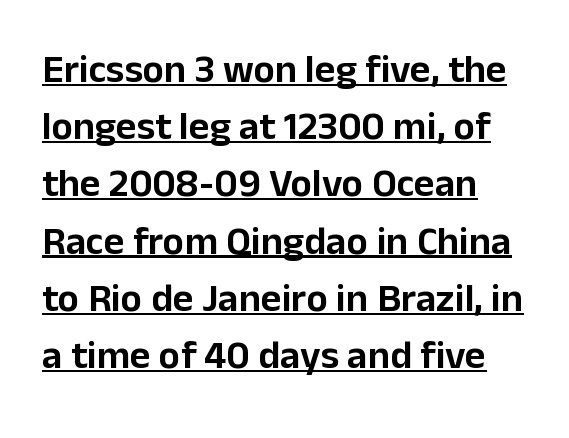
Q: Is the text italic (slanted)? A: No, it is upright.
Q: Is the typeface a serif or a sans-serif typeface? A: Sans-serif.
Q: Is the text underlined? A: Yes.
Q: How is the paragraph aligned? A: Left-aligned.
Q: Is the spacing between letters normal or unusually wide? A: Normal.
Q: Is the spacing between lines tight, normal or loose? A: Normal.
Q: Width (condensed, normal, or wide)? A: Normal.
Q: Stroke contrast? A: Low.
Q: x-height? A: Medium.
Q: Monospaced? A: No.
